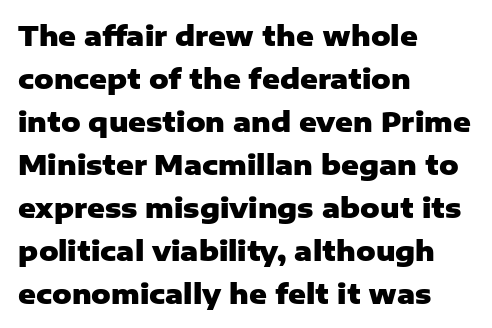
Typesetter's note: full bold, strokes at maximum text heaviness. Quick note: interline space is typical. Compared with a centered layout, this one pins lines to the left instead. Tall strokes in this sample are plumb rather than angled. The tracking reads as untouched default to a designer's eye. Has an underline been added? It has not.
